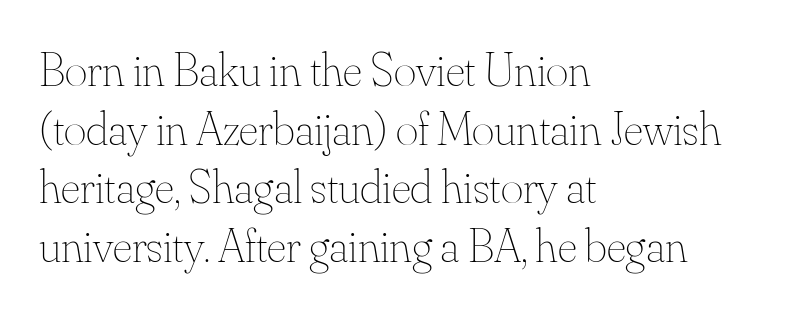
Q: Is the text bold? A: No.
Q: Is the text italic (slanted)? A: No, it is upright.
Q: Is the text underlined? A: No.
Q: How is the paragraph aligned? A: Left-aligned.
Q: Is the spacing between letters normal or unusually wide? A: Normal.
Q: Width (condensed, normal, or wide)? A: Normal.
Q: Stroke contrast? A: Medium.
Q: x-height? A: Small.
Q: Monospaced? A: No.
